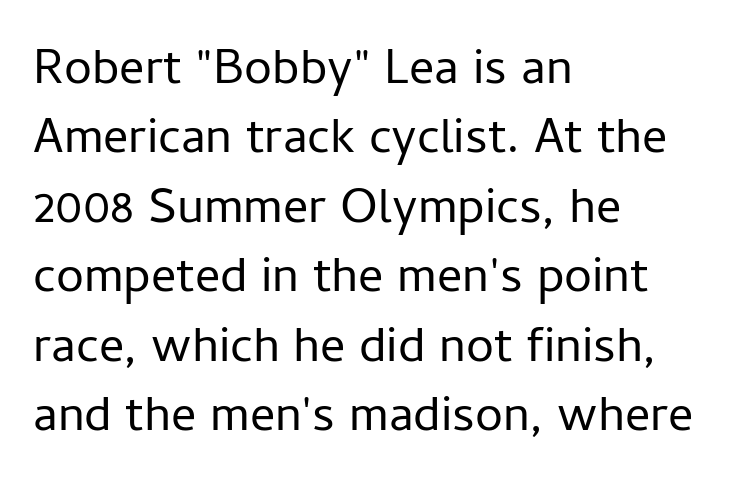
Q: Is the text bold? A: No.
Q: Is the text italic (slanted)? A: No, it is upright.
Q: Is the typeface a serif or a sans-serif typeface? A: Sans-serif.
Q: Is the text underlined? A: No.
Q: How is the paragraph aligned? A: Left-aligned.
Q: Is the spacing between letters normal or unusually wide? A: Normal.
Q: Is the spacing between lines tight, normal or loose? A: Normal.
Q: Width (condensed, normal, or wide)? A: Normal.
Q: Stroke contrast? A: Low.
Q: x-height? A: Medium.
Q: Monospaced? A: No.
